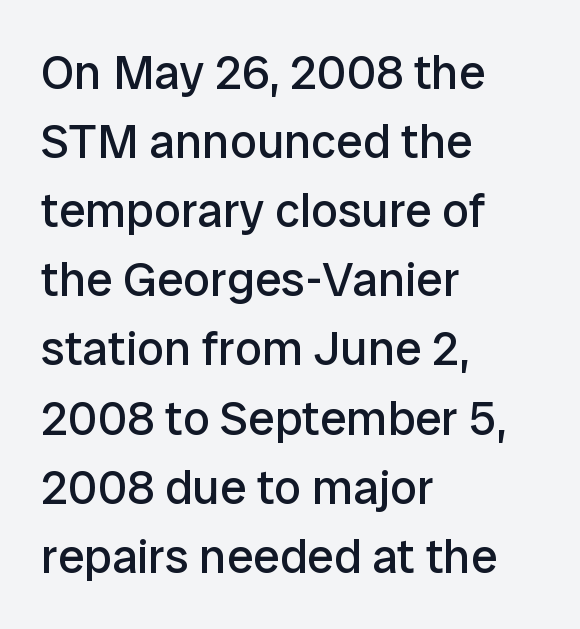
You could not count columns in this text — the font is proportionally spaced. The axis of the letterforms is exactly vertical. Observe the absence of serifs on each vertical stroke in this sample. The area under the type is left untouched. Is the block centered? No — it sits flush against the left margin. Observe the ordinary spacing: letters are neighbours, not strangers.
